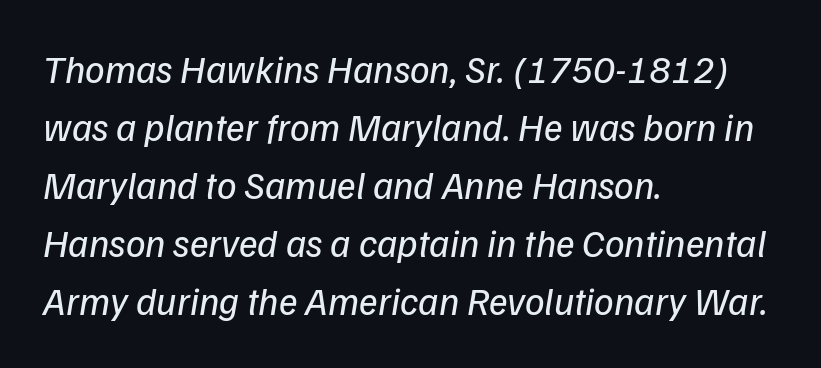
Compared with typical body copy, the letter spacing here is the same. Evenly set lines give the paragraph a standard silhouette. Is the type slanted? Yes — the strokes lean at a clear angle. Counters stay open thanks to moderate or lighter strokes. The typesetter chose a ragged-right arrangement here.
